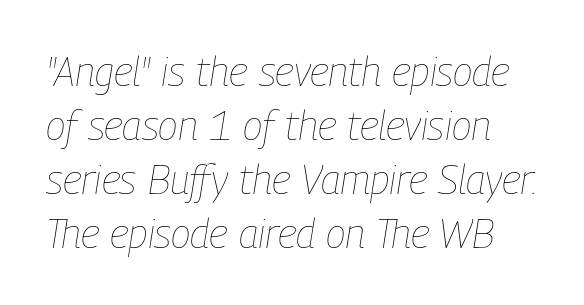
Q: Is the text bold? A: No.
Q: Is the text italic (slanted)? A: Yes, it leans right by about 9 degrees.
Q: Is the text underlined? A: No.
Q: Is the spacing between letters normal or unusually wide? A: Normal.
Q: Is the spacing between lines tight, normal or loose? A: Normal.
Q: Width (condensed, normal, or wide)? A: Condensed.
Q: Stroke contrast? A: Low.
Q: x-height? A: Medium.
Q: Monospaced? A: No.
